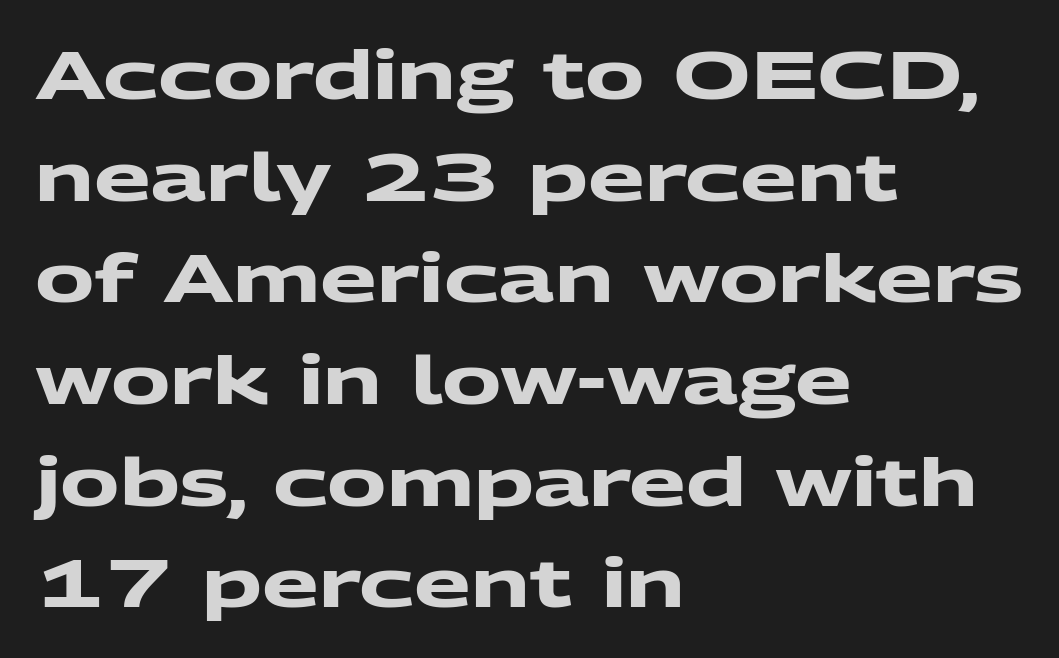
The image shows 66 px heavy, wide sans-serif type; set left-aligned, normal line spacing (1.54x), normal letter spacing, not underlined; medium stroke contrast and a medium x-height.
